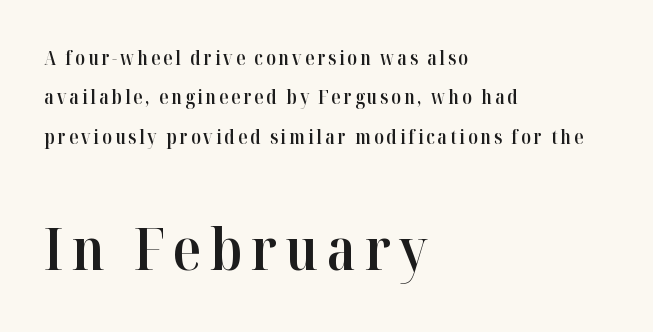
Q: Is the text bold? A: Semi-bold.
Q: Is the text italic (slanted)? A: No, it is upright.
Q: Is the typeface a serif or a sans-serif typeface? A: Serif.
Q: Is the text underlined? A: No.
Q: How is the paragraph aligned? A: Left-aligned.
Q: Is the spacing between lines tight, normal or loose? A: Loose.
Q: Which block of text is set in a larger size, the first (top) or the second (bottom)? A: The second (bottom) one.
Q: Width (condensed, normal, or wide)? A: Normal.
Q: Stroke contrast? A: High.
Q: x-height? A: Medium.
Q: Monospaced? A: No.
